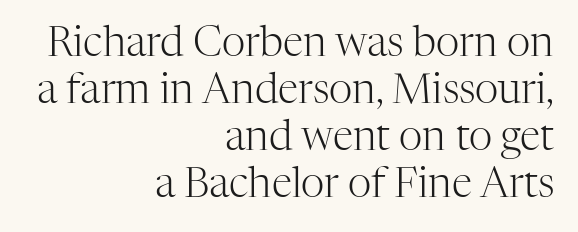
The image shows 41 px light serif type, upright; set right-aligned, tight line spacing (1.15x), normal letter spacing, not underlined; high stroke contrast and a medium x-height.
